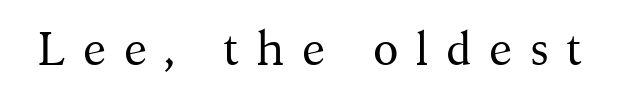
Stroke thickness stays within the range of a standard reading face or lighter. The gap between lines stays unmarked. Quick note: not italic, upright. Display-style spreading of the glyphs; the letterfit is very open. Small tapered or slab feet sit at the stroke ends, so this counts as serif.
